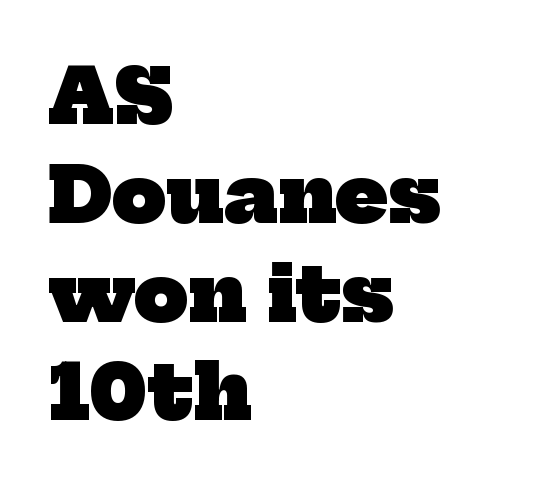
Q: Is the text bold? A: Yes.
Q: Is the typeface a serif or a sans-serif typeface? A: Serif.
Q: Is the text underlined? A: No.
Q: How is the paragraph aligned? A: Left-aligned.
Q: Is the spacing between letters normal or unusually wide? A: Normal.
Q: Is the spacing between lines tight, normal or loose? A: Normal.
Q: Width (condensed, normal, or wide)? A: Normal.
Q: Stroke contrast? A: Low.
Q: x-height? A: Medium.
Q: Monospaced? A: No.
